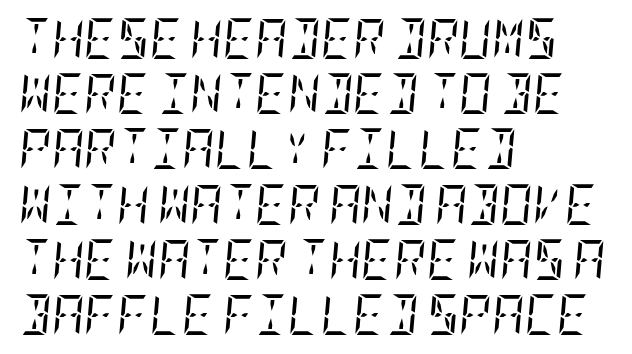
The image shows 40 px regular-weight, condensed serif type, italic (leaning right); set left-aligned, normal line spacing (1.38x), normal letter spacing, not underlined; low stroke contrast and a large x-height.
